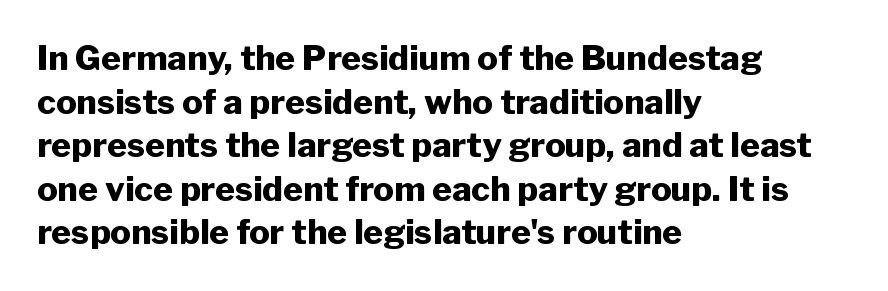
The image shows 34 px heavy sans-serif type, upright; set left-aligned, normal line spacing (1.28x), normal letter spacing, not underlined; low stroke contrast and a medium x-height.
